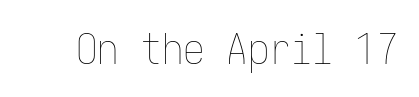
Q: Is the text bold? A: No.
Q: Is the text italic (slanted)? A: No, it is upright.
Q: Is the text underlined? A: No.
Q: Is the spacing between letters normal or unusually wide? A: Normal.
Q: Width (condensed, normal, or wide)? A: Condensed.
Q: Stroke contrast? A: Low.
Q: x-height? A: Medium.
